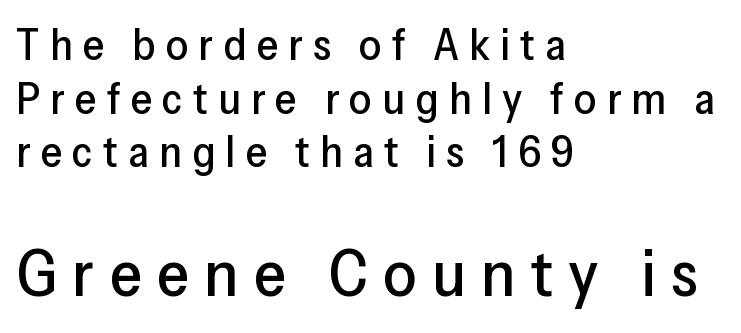
The image shows 66 px sans-serif type, upright; set left-aligned, line spacing 1.22x, unusually wide letter spacing (+0.23 em), not underlined; the second (bottom) block is 1.5x larger; low stroke contrast and a medium x-height.
